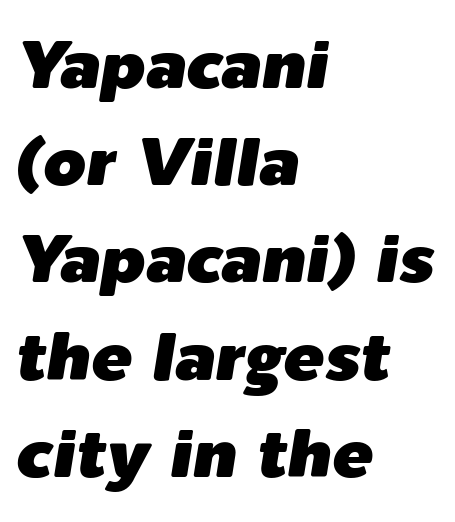
{"italic": "yes", "lean": "right", "slant_degrees": 9, "width": "normal", "stroke_contrast": "low", "x_height": "medium", "monospaced": "no", "underline": "no", "align": "left", "line_spacing": "normal", "line_spacing_ratio": 1.43, "letter_spacing": "normal", "letter_spacing_em": 0.0, "glyph_px": 68}
